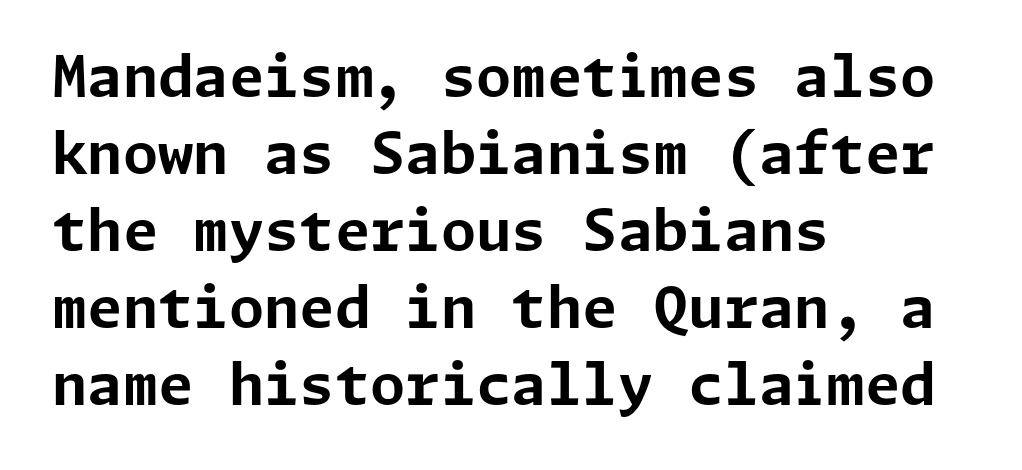
Left-aligned paragraph, ragged on the right. You can tell from the bare stems that sans-serif type was used. Is the type bold? Yes — the strokes are clearly thick and heavy. Ordinary non-slanted type is in use.
